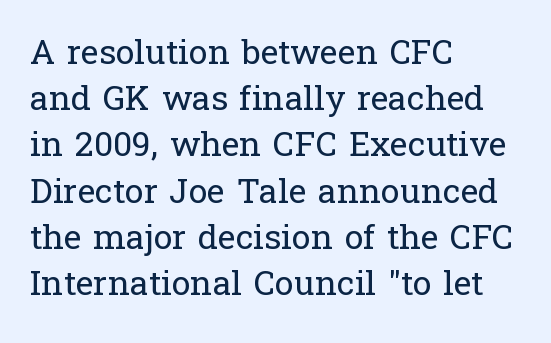
Q: Is the text bold? A: No.
Q: Is the text italic (slanted)? A: No, it is upright.
Q: Is the typeface a serif or a sans-serif typeface? A: Serif.
Q: Is the text underlined? A: No.
Q: How is the paragraph aligned? A: Left-aligned.
Q: Is the spacing between letters normal or unusually wide? A: Normal.
Q: Is the spacing between lines tight, normal or loose? A: Normal.
Q: Width (condensed, normal, or wide)? A: Normal.
Q: Stroke contrast? A: Low.
Q: x-height? A: Medium.
Q: Monospaced? A: No.
